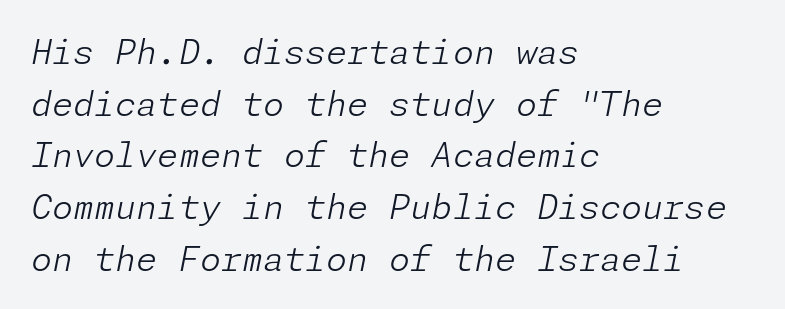
Q: Is the text bold? A: No.
Q: Is the text italic (slanted)? A: Yes, it leans right by about 11 degrees.
Q: Is the text underlined? A: No.
Q: How is the paragraph aligned? A: Left-aligned.
Q: Is the spacing between letters normal or unusually wide? A: Normal.
Q: Is the spacing between lines tight, normal or loose? A: Normal.
Q: Width (condensed, normal, or wide)? A: Normal.
Q: Stroke contrast? A: Low.
Q: x-height? A: Medium.
